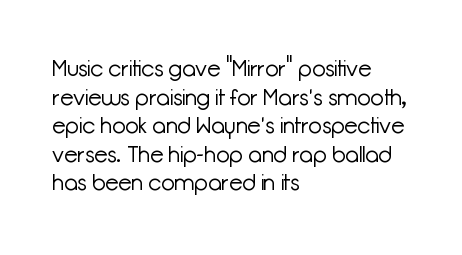
Q: Is the text bold? A: No.
Q: Is the text italic (slanted)? A: No, it is upright.
Q: Is the text underlined? A: No.
Q: How is the paragraph aligned? A: Left-aligned.
Q: Is the spacing between letters normal or unusually wide? A: Normal.
Q: Is the spacing between lines tight, normal or loose? A: Normal.
